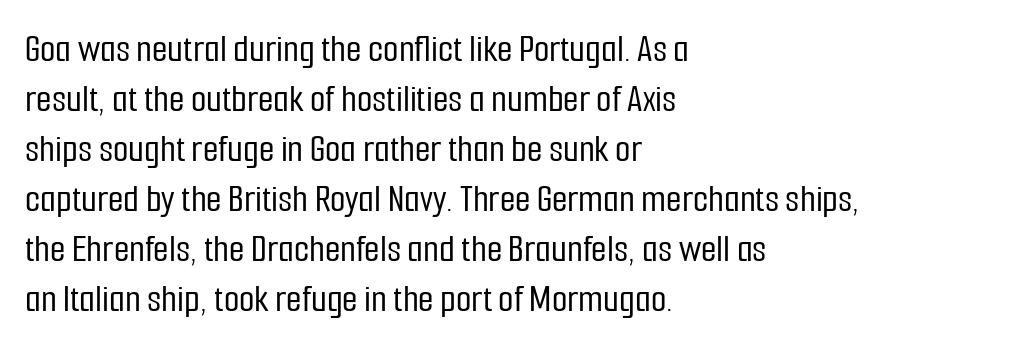
Q: Is the text italic (slanted)? A: No, it is upright.
Q: Is the typeface a serif or a sans-serif typeface? A: Sans-serif.
Q: Is the text underlined? A: No.
Q: How is the paragraph aligned? A: Left-aligned.
Q: Is the spacing between letters normal or unusually wide? A: Normal.
Q: Is the spacing between lines tight, normal or loose? A: Normal.
Q: Width (condensed, normal, or wide)? A: Condensed.
Q: Stroke contrast? A: Low.
Q: x-height? A: Medium.
Q: Monospaced? A: No.
